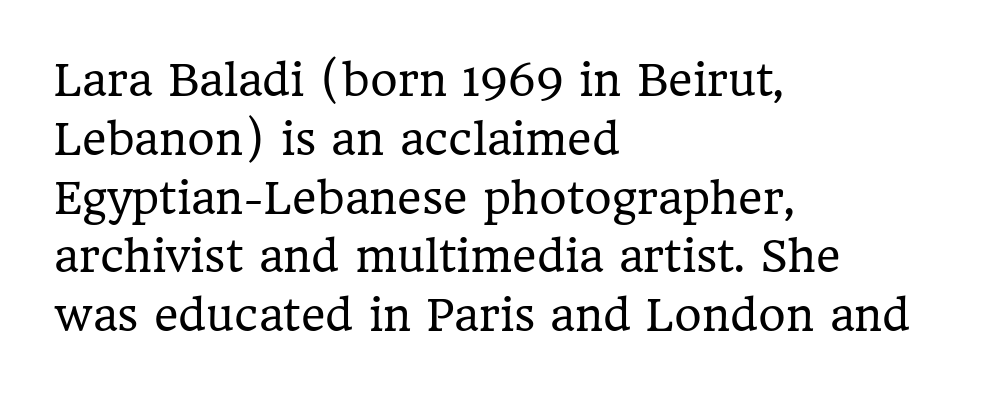
Q: Is the text bold? A: No.
Q: Is the text italic (slanted)? A: No, it is upright.
Q: Is the typeface a serif or a sans-serif typeface? A: Serif.
Q: Is the text underlined? A: No.
Q: How is the paragraph aligned? A: Left-aligned.
Q: Is the spacing between letters normal or unusually wide? A: Normal.
Q: Is the spacing between lines tight, normal or loose? A: Normal.
Q: Width (condensed, normal, or wide)? A: Normal.
Q: Stroke contrast? A: Low.
Q: x-height? A: Medium.
Q: Monospaced? A: No.
